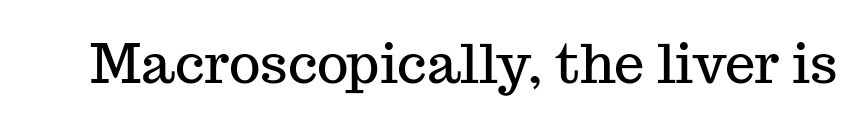
Nope, not italic — everything's standing straight. How are the letters spaced? Ordinarily, with no added tracking. The foot of each line stays bare and open. Character widths vary here, with narrow letters taking less room than wide ones. Serif or sans? Serif — the stroke terminals have little feet.
